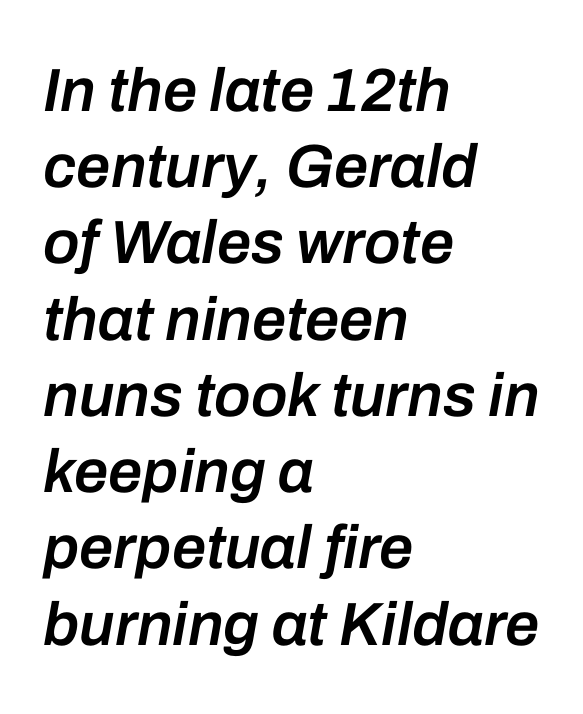
Q: Is the text bold? A: Semi-bold.
Q: Is the text italic (slanted)? A: Yes, it leans right by about 10 degrees.
Q: Is the text underlined? A: No.
Q: How is the paragraph aligned? A: Left-aligned.
Q: Is the spacing between letters normal or unusually wide? A: Normal.
Q: Is the spacing between lines tight, normal or loose? A: Normal.
Q: Width (condensed, normal, or wide)? A: Normal.
Q: Stroke contrast? A: Low.
Q: x-height? A: Medium.
Q: Monospaced? A: No.
